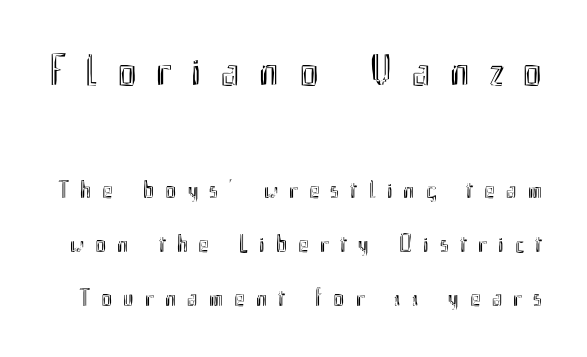
{"italic": "no", "width": "condensed", "x_height": "small", "monospaced": "no", "underline": "no", "line_spacing": "loose", "line_spacing_ratio": 2.16, "letter_spacing": "wide", "letter_spacing_em": 0.45, "larger_block": "first", "size_ratio": 1.76, "glyph_px": 44}
